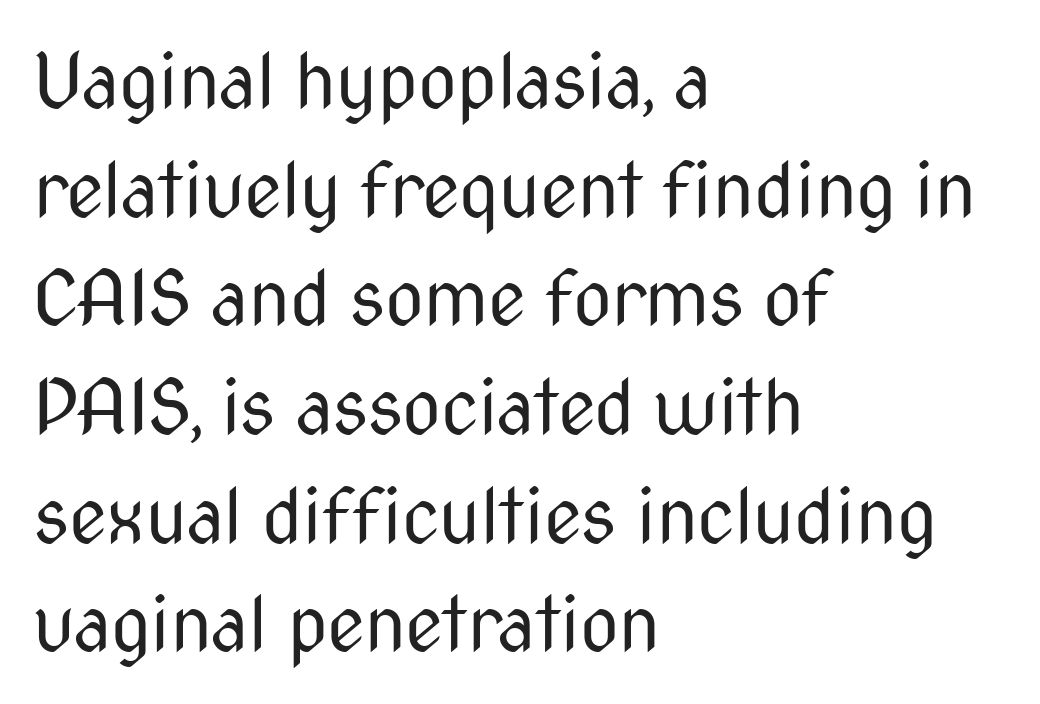
Each line starts at the same left margin while the right side varies. Every character sits straight up, as roman type does. No letter is thick-stroked: the sample isn't bold. Look at the tracking — it's just the regular setting, nothing added.
